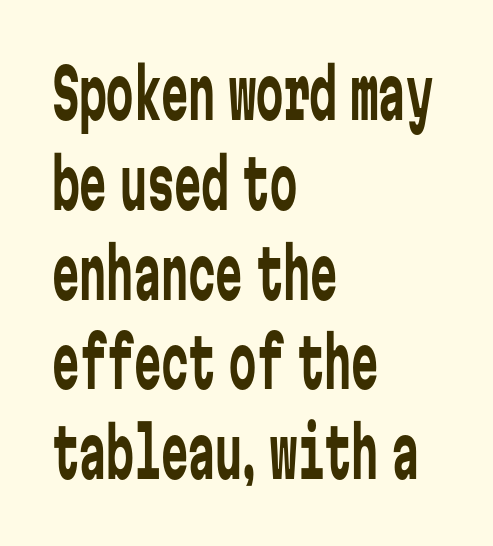
{"serif": "no", "italic": "no", "bold": "no", "weight": "regular", "width": "condensed", "stroke_contrast": "low", "x_height": "medium", "monospaced": "yes", "underline": "no", "align": "left", "line_spacing": "normal", "line_spacing_ratio": 1.32, "letter_spacing": "normal", "letter_spacing_em": 0.0, "glyph_px": 68}
